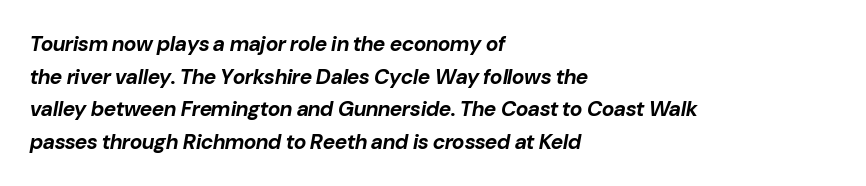
Typeset ragged right — the left edge is the straight one. The gap between lines stays unmarked. Plenty of ink on the page — the face is bold. Honestly, the row spacing looks completely unremarkable.
